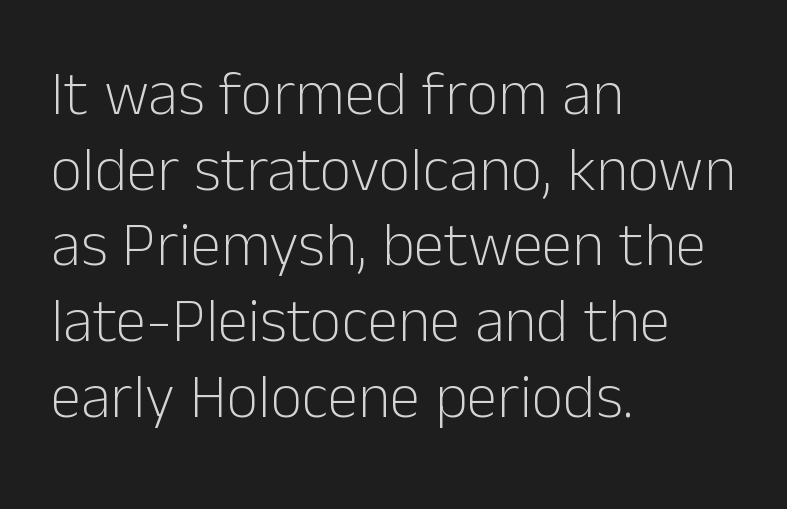
These lines are rendered in a variable-pitch font. Leftover space on each line is placed entirely after the last word. Font category for this specimen: sans-serif. Descenders are the only things crossing below the line.
